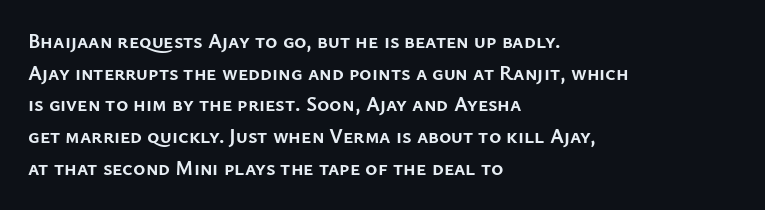
{"italic": "no", "bold": "yes", "underline": "no", "align": "left", "line_spacing": "normal", "line_spacing_ratio": 1.51, "letter_spacing": "normal", "letter_spacing_em": 0.0, "glyph_px": 21}
